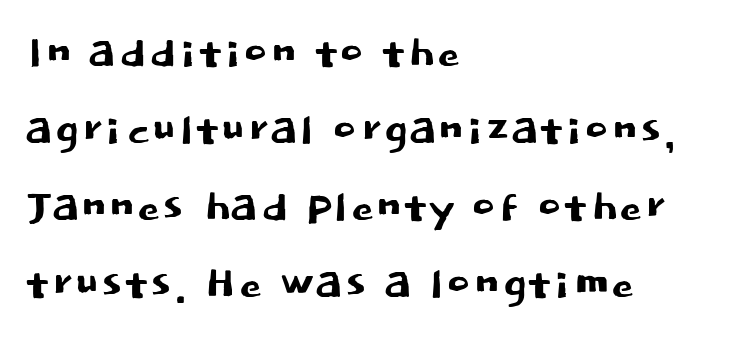
The image shows 58 px sans-serif type, upright; set left-aligned, normal line spacing (1.33x), normal letter spacing, not underlined; low stroke contrast and a large x-height.
